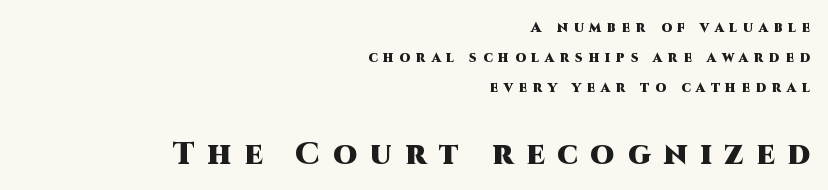
{"serif": "no", "italic": "no", "bold": "yes", "weight": "heavy", "width": "normal", "stroke_contrast": "high", "x_height": "large", "monospaced": "no", "underline": "no", "align": "right", "line_spacing": "loose", "line_spacing_ratio": 2.15, "letter_spacing": "wide", "letter_spacing_em": 0.42, "larger_block": "second", "size_ratio": 2.21, "glyph_px": 31}
